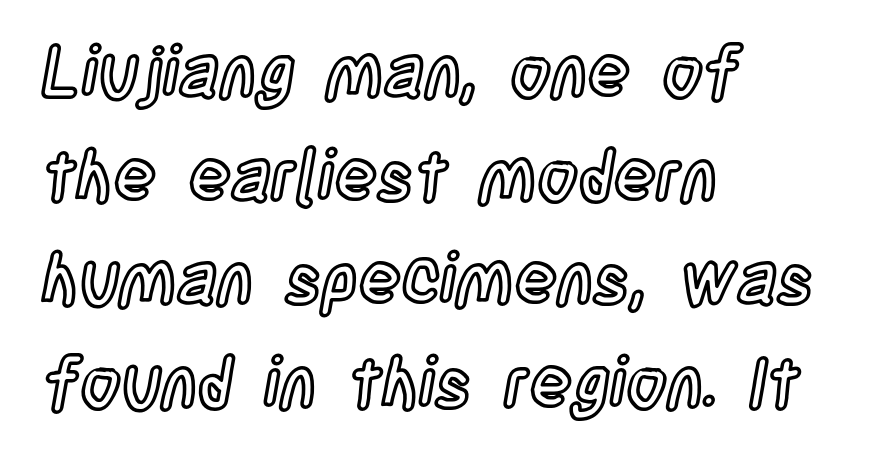
Q: Is the text italic (slanted)? A: Yes.
Q: Is the text underlined? A: No.
Q: How is the paragraph aligned? A: Left-aligned.
Q: Is the spacing between letters normal or unusually wide? A: Normal.
Q: Is the spacing between lines tight, normal or loose? A: Normal.
Q: Width (condensed, normal, or wide)? A: Condensed.
Q: x-height? A: Large.
Q: Monospaced? A: No.
